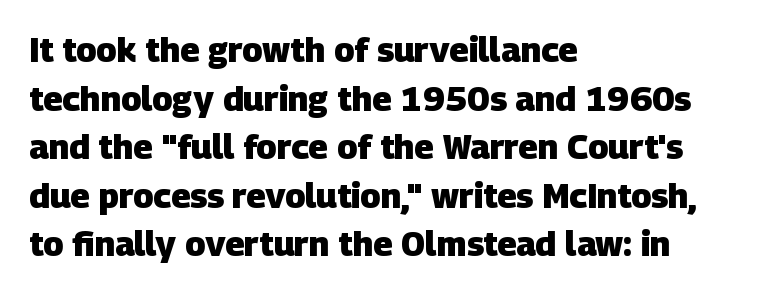
Q: Is the text bold? A: Yes.
Q: Is the typeface a serif or a sans-serif typeface? A: Sans-serif.
Q: Is the text underlined? A: No.
Q: How is the paragraph aligned? A: Left-aligned.
Q: Is the spacing between letters normal or unusually wide? A: Normal.
Q: Is the spacing between lines tight, normal or loose? A: Normal.
Q: Width (condensed, normal, or wide)? A: Normal.
Q: Stroke contrast? A: Low.
Q: x-height? A: Large.
Q: Monospaced? A: No.
